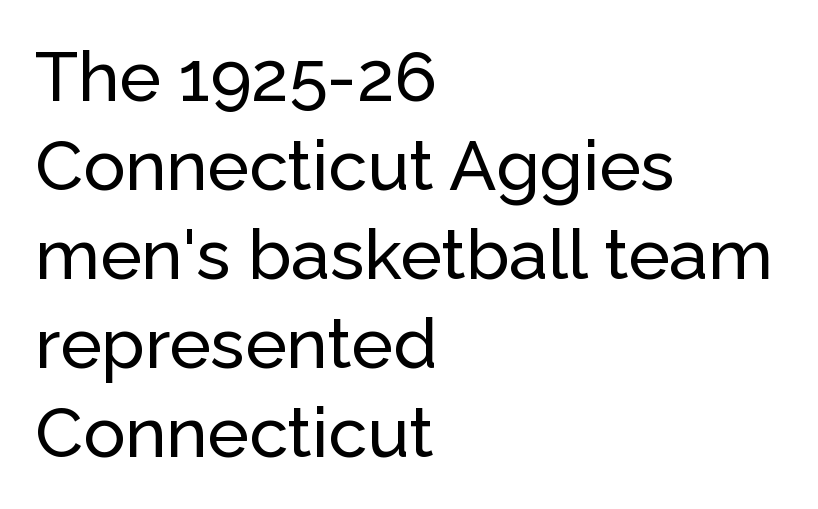
The image shows 70 px sans-serif type, upright; set left-aligned, normal line spacing (1.27x), normal letter spacing, not underlined; low stroke contrast and a medium x-height.
